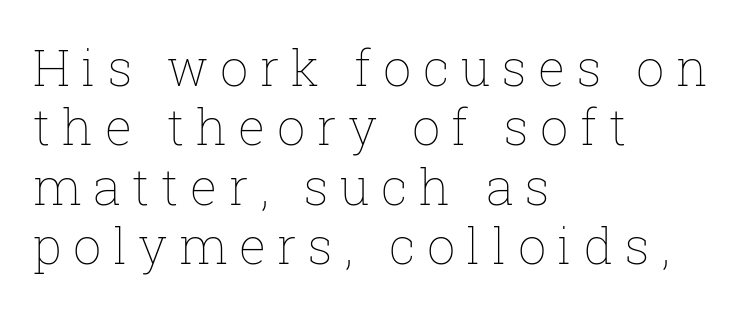
Check the space under the baseline: it is left empty. No italicization has been applied; the sample stays upright. These lines are rendered in a variable-pitch font. Each word looks stretched out because of the extra space between its letters. Is this a heavy cut? Hardly; it is regular or lighter. Line beginnings align vertically; line endings do not.
